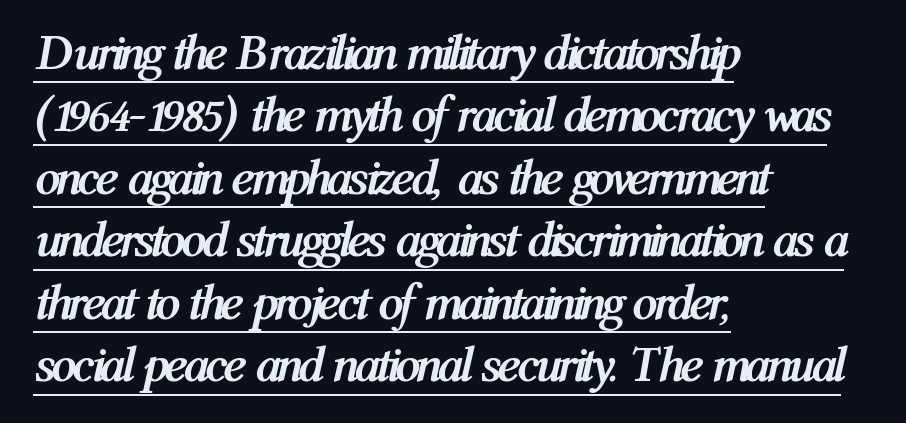
The image shows 50 px semibold, condensed type, italic (leaning right); set left-aligned, normal line spacing (1.25x), normal letter spacing, underlined; medium stroke contrast and a medium x-height.
